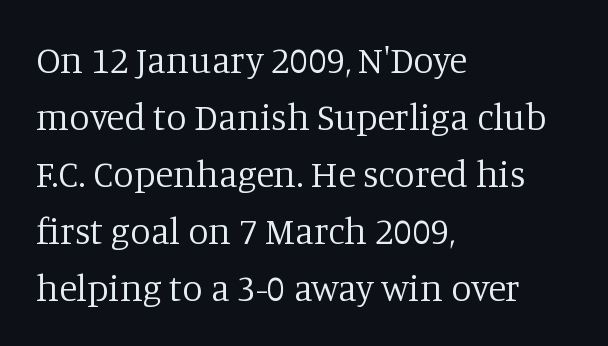
Q: Is the text bold? A: No.
Q: Is the text italic (slanted)? A: No, it is upright.
Q: Is the typeface a serif or a sans-serif typeface? A: Serif.
Q: Is the text underlined? A: No.
Q: How is the paragraph aligned? A: Left-aligned.
Q: Is the spacing between letters normal or unusually wide? A: Normal.
Q: Is the spacing between lines tight, normal or loose? A: Normal.
Q: Width (condensed, normal, or wide)? A: Normal.
Q: Stroke contrast? A: Low.
Q: x-height? A: Large.
Q: Monospaced? A: No.
